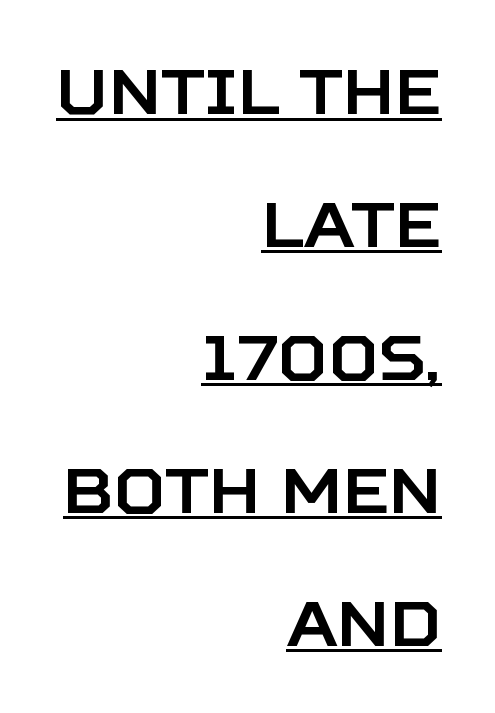
Spacing verdict: proportional, widths tailored to each character. Words appear dense and cohesive because spacing is normal. Vertical strokes here are truly vertical. Leftover space on each line is placed entirely before the opening word. A sans-serif font was chosen for this passage. In terms of leading, this rendering errs on the spacious side.
